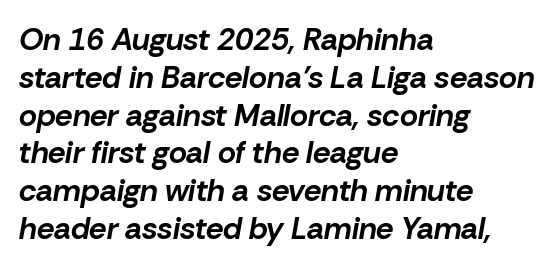
Q: Is the text bold? A: Yes.
Q: Is the text italic (slanted)? A: Yes, it leans right by about 10 degrees.
Q: Is the text underlined? A: No.
Q: How is the paragraph aligned? A: Left-aligned.
Q: Is the spacing between letters normal or unusually wide? A: Normal.
Q: Width (condensed, normal, or wide)? A: Normal.
Q: Stroke contrast? A: Low.
Q: x-height? A: Medium.
Q: Monospaced? A: No.
